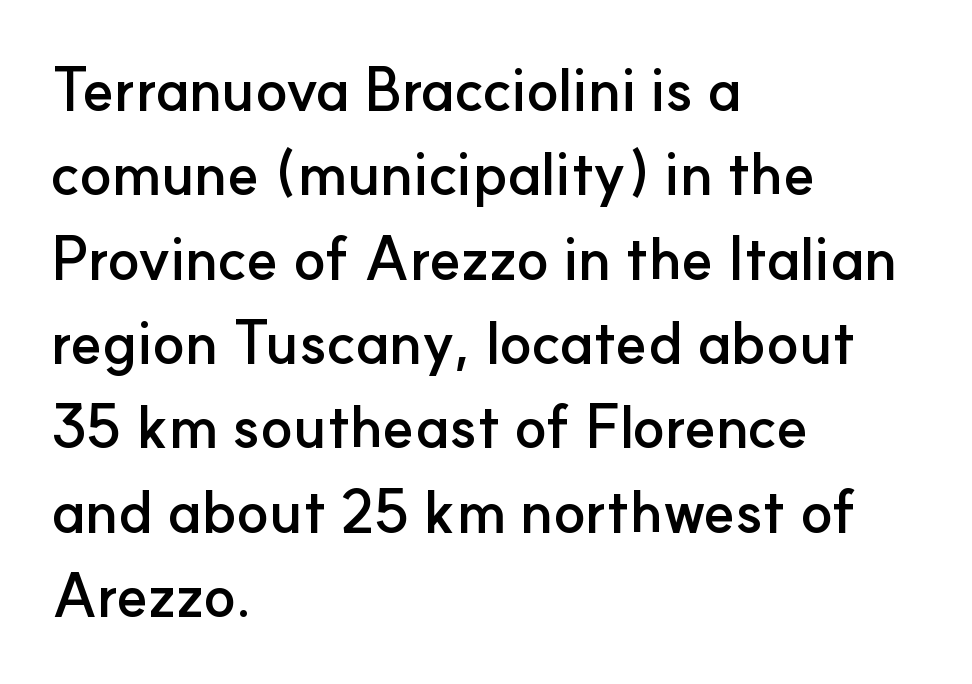
The image shows 59 px semibold sans-serif type, upright; set left-aligned, normal line spacing (1.43x), normal letter spacing, not underlined; low stroke contrast and a small x-height.
